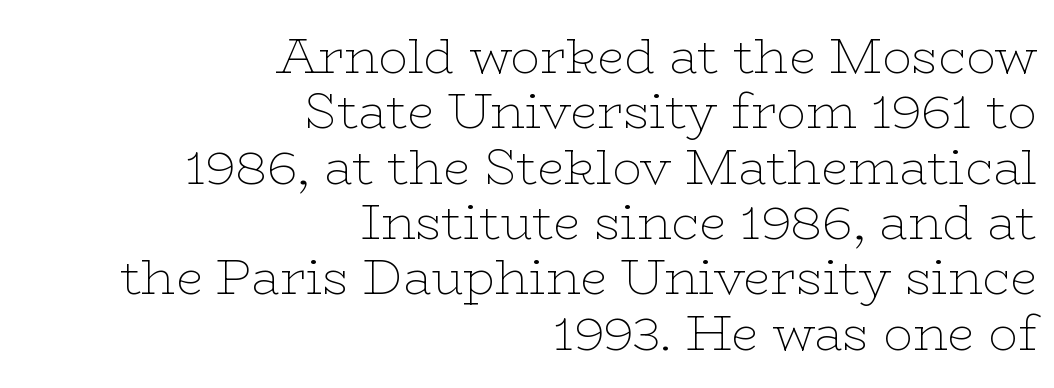
The image shows 49 px thin, wide serif type, upright; set right-aligned, tight line spacing (1.13x), normal letter spacing, not underlined; low stroke contrast and a medium x-height.
